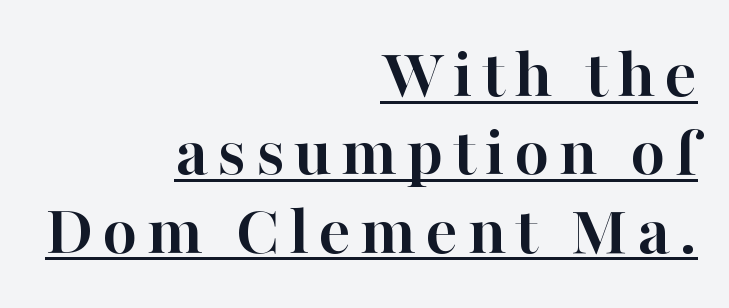
The image shows 72 px semibold serif type, upright; set right-aligned, tight line spacing (1.09x), underlined; high stroke contrast and a medium x-height.
